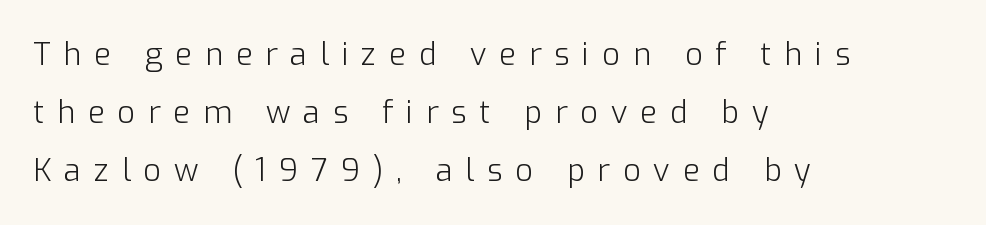
The passage shown is not bold in any degree. Nothing sits at the stroke ends, so this counts as sans-serif. The ragged edge is on the right, which tells us the setting is flush left. Caption: expanded tracking, letters set apart.
